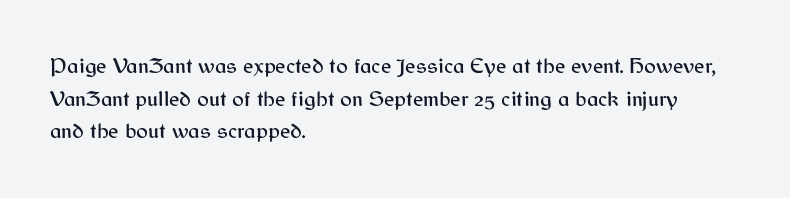
The string is rendered with underlining switched off. Successive baselines arrive at the customary interval. The paragraph shown leans on its left margin. Do the letters lean? They stand straight. The passage shown has conventional tracking throughout.
